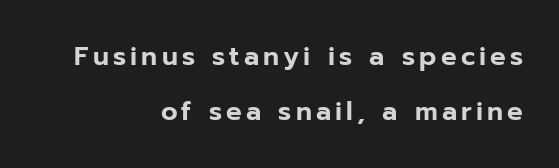
{"italic": "no", "underline": "no", "align": "right", "line_spacing": "loose", "line_spacing_ratio": 2.12, "glyph_px": 26}
